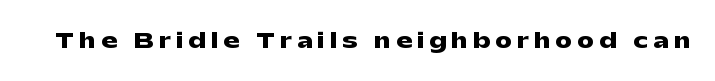
Q: Is the text bold? A: Yes.
Q: Is the text italic (slanted)? A: No, it is upright.
Q: Is the text underlined? A: No.
Q: Is the spacing between letters normal or unusually wide? A: Unusually wide.
